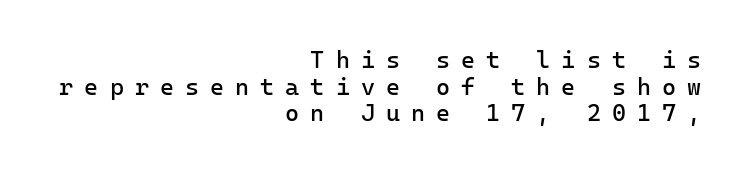
The image shows 24 px text type, upright; set right-aligned, tight line spacing (1.11x), unusually wide letter spacing (+0.46 em), not underlined.
